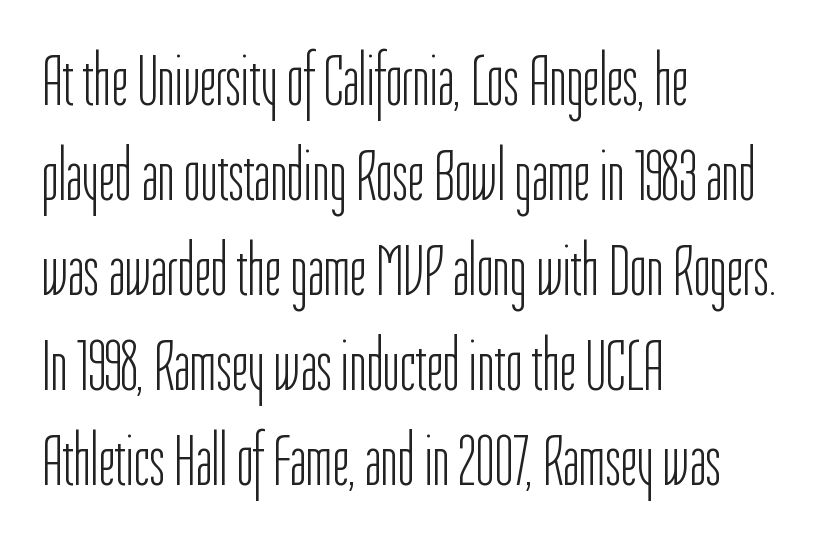
Q: Is the text bold? A: No.
Q: Is the text italic (slanted)? A: No, it is upright.
Q: Is the typeface a serif or a sans-serif typeface? A: Sans-serif.
Q: Is the text underlined? A: No.
Q: How is the paragraph aligned? A: Left-aligned.
Q: Is the spacing between letters normal or unusually wide? A: Normal.
Q: Is the spacing between lines tight, normal or loose? A: Normal.
Q: Width (condensed, normal, or wide)? A: Condensed.
Q: Stroke contrast? A: Low.
Q: x-height? A: Medium.
Q: Monospaced? A: No.
